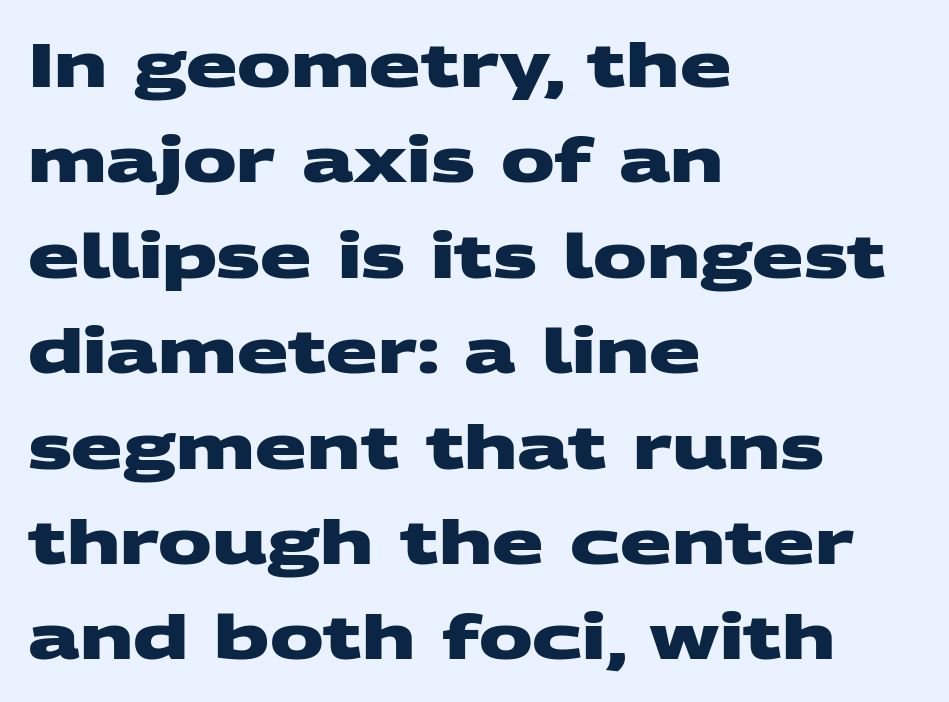
Horizontally, the lines are justified to the leading edge only. Note: no serifs on the glyphs. Set as a true bold cut, around the 700 mark. Tracking value appears to be zero — textbook default spacing. A typesetter would call this proportional, since set widths differ per character. What's the leading like? Ordinary, nothing unusual.
